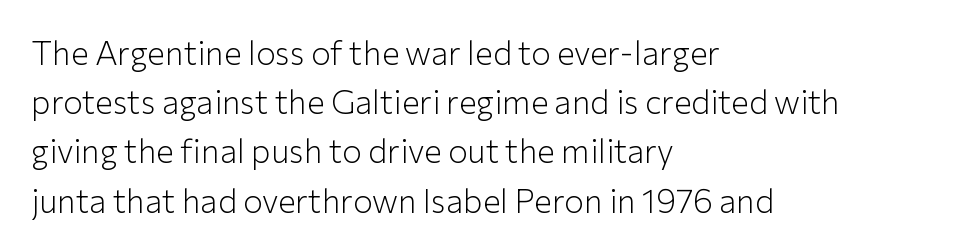
The image shows 33 px light sans-serif type, upright; set left-aligned, normal line spacing (1.49x), normal letter spacing, not underlined; low stroke contrast and a medium x-height.
